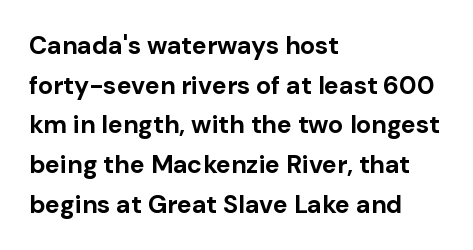
The words here are not underlined. Glyph-to-glyph distance matches everyday printed text. The rows are spaced the way most documents space them. The lettering holds an erect, upright posture throughout. Heavy-handed strokes throughout: this text is bold. Which margin do the lines hug? The left one — the right edge is uneven.
